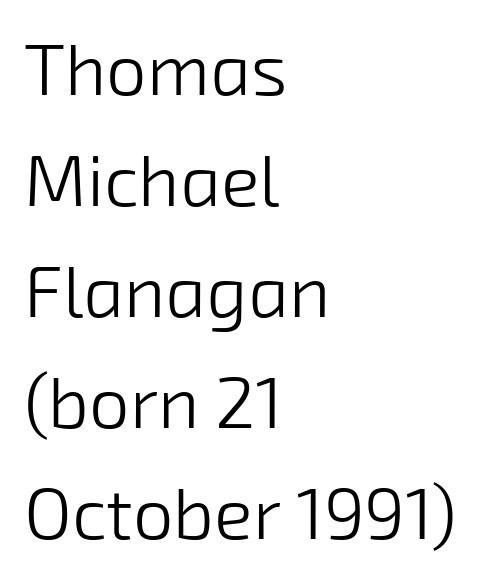
Q: Is the text bold? A: No.
Q: Is the typeface a serif or a sans-serif typeface? A: Sans-serif.
Q: Is the text underlined? A: No.
Q: How is the paragraph aligned? A: Left-aligned.
Q: Is the spacing between letters normal or unusually wide? A: Normal.
Q: Is the spacing between lines tight, normal or loose? A: Normal.
Q: Width (condensed, normal, or wide)? A: Normal.
Q: Stroke contrast? A: Low.
Q: x-height? A: Medium.
Q: Monospaced? A: No.
